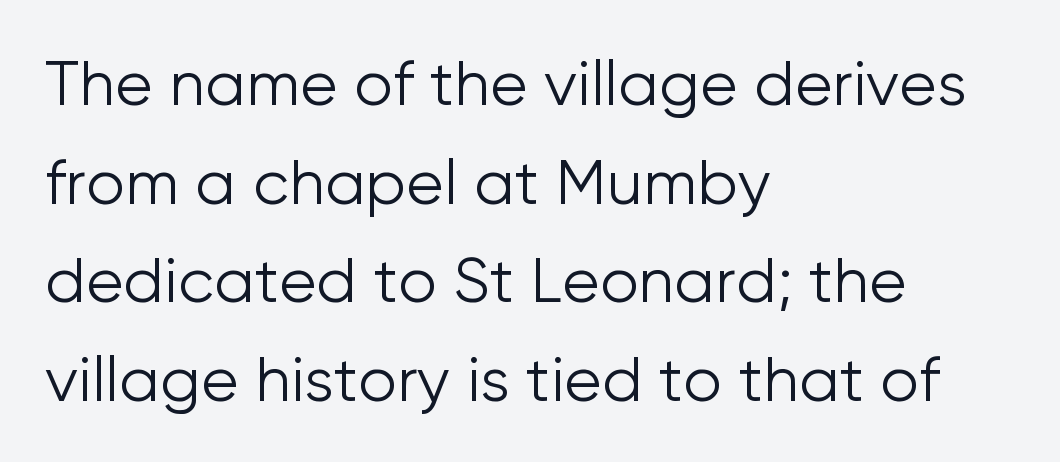
{"serif": "no", "italic": "no", "bold": "no", "weight": "light", "width": "normal", "stroke_contrast": "low", "x_height": "medium", "monospaced": "no", "underline": "no", "align": "left", "line_spacing": "normal", "line_spacing_ratio": 1.59, "letter_spacing": "normal", "letter_spacing_em": 0.0, "glyph_px": 62}
